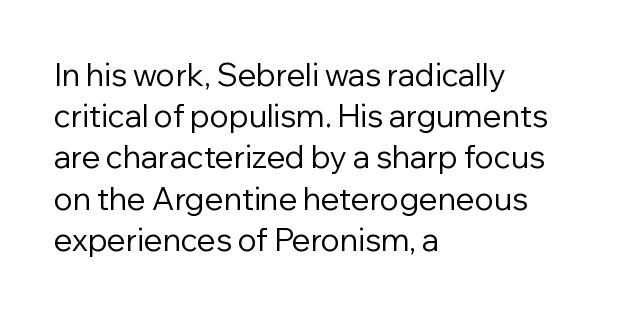
The lines sit at an ordinary, default distance from one another. The typesetter chose a ragged-right arrangement here. Serif or sans? Sans — the stroke terminals are bare. Nobody touched the tracking dial on this one. No heavy texture on the line: the type isn't bold.
